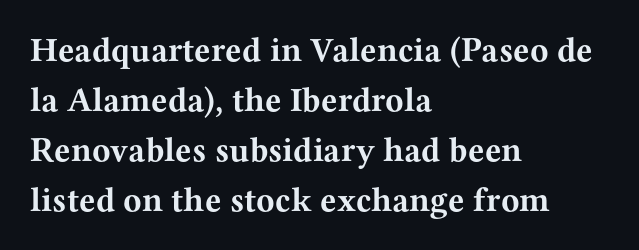
Q: Is the text bold? A: Yes.
Q: Is the text italic (slanted)? A: No, it is upright.
Q: Is the typeface a serif or a sans-serif typeface? A: Serif.
Q: Is the text underlined? A: No.
Q: How is the paragraph aligned? A: Left-aligned.
Q: Is the spacing between letters normal or unusually wide? A: Normal.
Q: Is the spacing between lines tight, normal or loose? A: Normal.
Q: Width (condensed, normal, or wide)? A: Wide.
Q: Stroke contrast? A: Medium.
Q: x-height? A: Medium.
Q: Monospaced? A: No.
